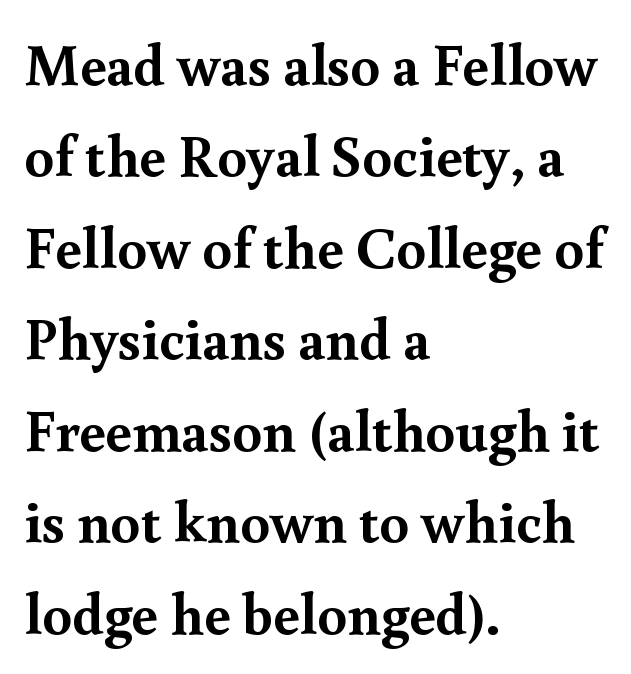
Q: Is the text bold? A: Yes.
Q: Is the text italic (slanted)? A: No, it is upright.
Q: Is the typeface a serif or a sans-serif typeface? A: Serif.
Q: Is the text underlined? A: No.
Q: How is the paragraph aligned? A: Left-aligned.
Q: Is the spacing between letters normal or unusually wide? A: Normal.
Q: Is the spacing between lines tight, normal or loose? A: Normal.
Q: Width (condensed, normal, or wide)? A: Normal.
Q: x-height? A: Small.
Q: Monospaced? A: No.
